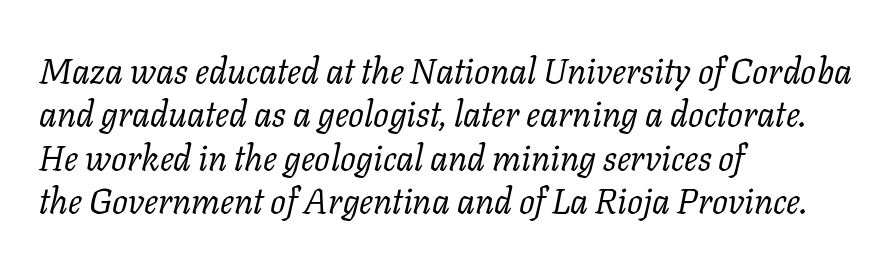
Q: Is the text bold? A: No.
Q: Is the text italic (slanted)? A: Yes, it leans right by about 11 degrees.
Q: Is the typeface a serif or a sans-serif typeface? A: Serif.
Q: Is the text underlined? A: No.
Q: How is the paragraph aligned? A: Left-aligned.
Q: Is the spacing between letters normal or unusually wide? A: Normal.
Q: Width (condensed, normal, or wide)? A: Normal.
Q: Stroke contrast? A: Low.
Q: x-height? A: Medium.
Q: Monospaced? A: No.
